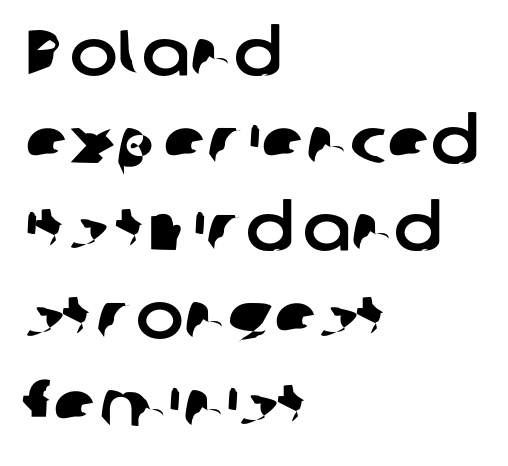
{"serif": "no", "width": "normal", "stroke_contrast": "low", "x_height": "medium", "monospaced": "no", "underline": "no", "align": "left", "line_spacing": "normal", "line_spacing_ratio": 1.37, "letter_spacing": "normal", "letter_spacing_em": 0.0, "glyph_px": 64}
